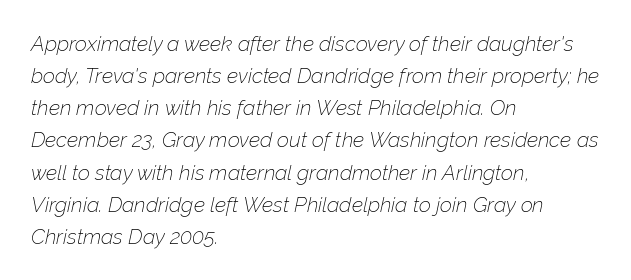
The image shows 21 px text type, italic (leaning right); set left-aligned, normal line spacing (1.53x), normal letter spacing, not underlined.
